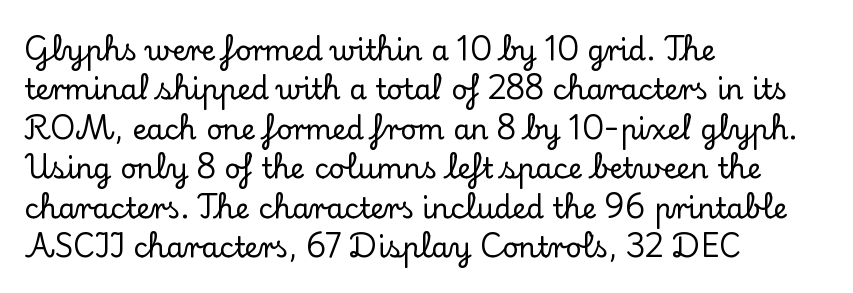
{"serif": "yes", "italic": "no", "width": "normal", "stroke_contrast": "low", "x_height": "small", "monospaced": "no", "underline": "no", "align": "left", "line_spacing": "normal", "line_spacing_ratio": 1.41, "letter_spacing": "normal", "letter_spacing_em": 0.0, "glyph_px": 28}
